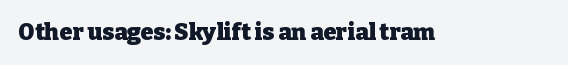
{"italic": "no", "bold": "yes", "underline": "no", "letter_spacing": "normal", "letter_spacing_em": 0.0, "glyph_px": 23}
